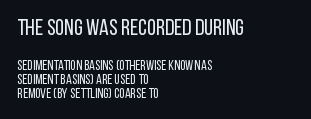
The image shows 23 px text type, upright; set left-aligned, tight line spacing (1.01x), normal letter spacing, not underlined; the first (top) block is 1.64x larger.
